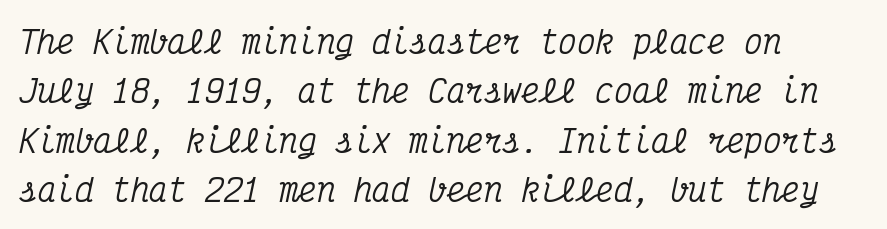
Q: Is the text italic (slanted)? A: Yes, it leans right by about 12 degrees.
Q: Is the typeface a serif or a sans-serif typeface? A: Serif.
Q: Is the text underlined? A: No.
Q: How is the paragraph aligned? A: Left-aligned.
Q: Is the spacing between letters normal or unusually wide? A: Normal.
Q: Is the spacing between lines tight, normal or loose? A: Normal.
Q: Width (condensed, normal, or wide)? A: Condensed.
Q: Stroke contrast? A: Medium.
Q: x-height? A: Medium.
Q: Monospaced? A: Yes.
